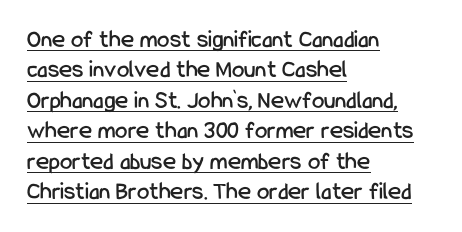
Reading down the block, your eye returns to a fixed left position each line. The rendered words wear a rule along their underside. Do the letters lean? They stand straight. The rendering keeps characters at their native spacing.
